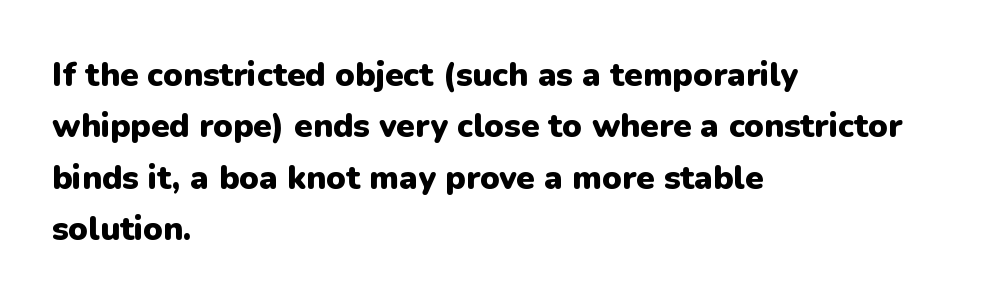
The image shows 33 px heavy sans-serif type, upright; set left-aligned, normal line spacing (1.56x), normal letter spacing, not underlined; low stroke contrast and a medium x-height.
